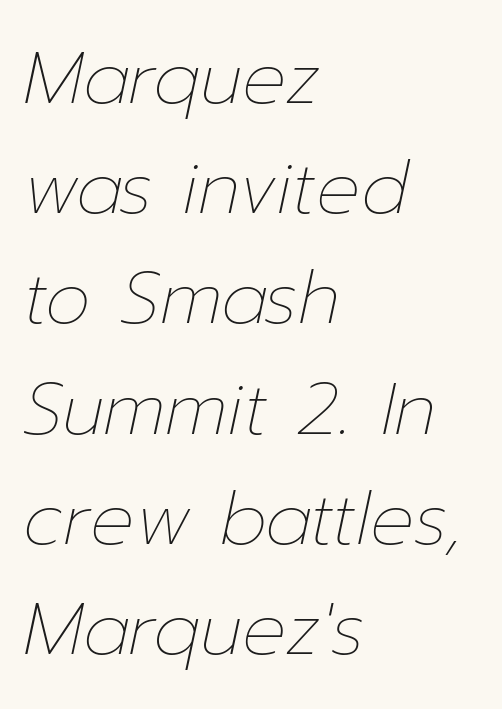
Q: Is the text bold? A: No.
Q: Is the text italic (slanted)? A: Yes, it leans right by about 12 degrees.
Q: Is the text underlined? A: No.
Q: How is the paragraph aligned? A: Left-aligned.
Q: Is the spacing between letters normal or unusually wide? A: Normal.
Q: Is the spacing between lines tight, normal or loose? A: Normal.
Q: Width (condensed, normal, or wide)? A: Normal.
Q: Stroke contrast? A: Low.
Q: x-height? A: Medium.
Q: Monospaced? A: No.
